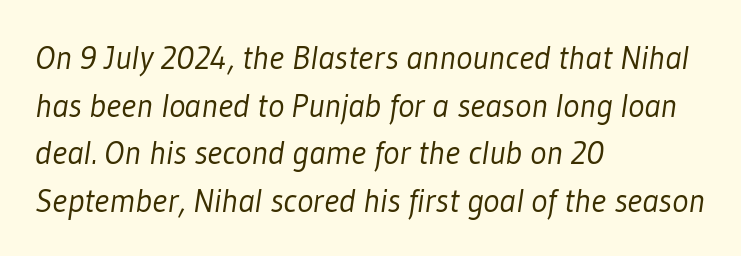
The image shows 34 px light, condensed sans-serif type; set left-aligned, normal line spacing (1.4x), normal letter spacing, not underlined; low stroke contrast and a medium x-height.
